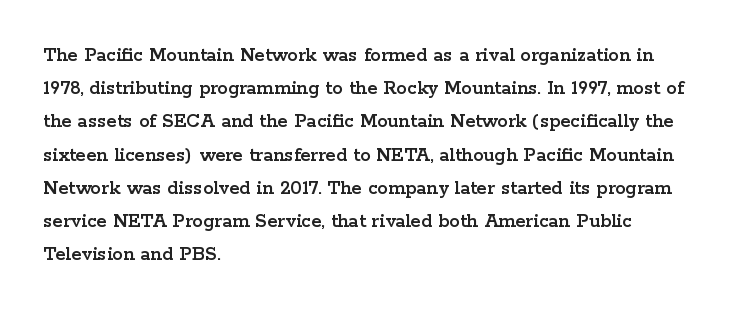
Q: Is the text italic (slanted)? A: No, it is upright.
Q: Is the text underlined? A: No.
Q: How is the paragraph aligned? A: Left-aligned.
Q: Is the spacing between letters normal or unusually wide? A: Normal.
Q: Is the spacing between lines tight, normal or loose? A: Normal.
